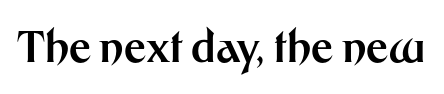
{"serif": "no", "italic": "no", "bold": "yes", "weight": "bold", "width": "normal", "stroke_contrast": "medium", "x_height": "medium", "monospaced": "no", "underline": "no", "letter_spacing": "normal", "letter_spacing_em": 0.0, "glyph_px": 43}
